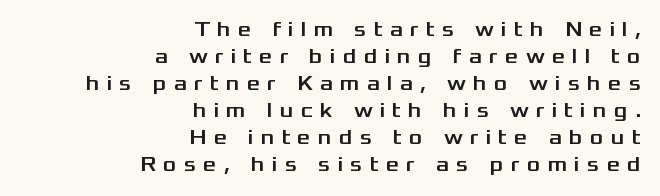
The image shows 21 px text type, upright; set right-aligned, normal line spacing (1.29x), unusually wide letter spacing (+0.34 em), not underlined.
